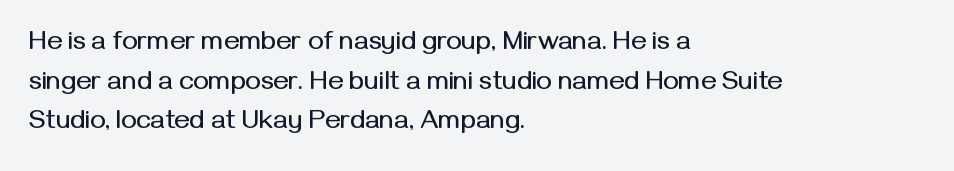
{"italic": "no", "underline": "no", "align": "left", "line_spacing": "normal", "line_spacing_ratio": 1.52, "letter_spacing": "normal", "letter_spacing_em": 0.0, "glyph_px": 26}
